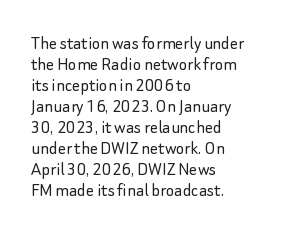
{"italic": "no", "bold": "no", "underline": "no", "align": "left", "line_spacing": "tight", "line_spacing_ratio": 1.05, "letter_spacing": "normal", "letter_spacing_em": 0.0, "glyph_px": 20}
